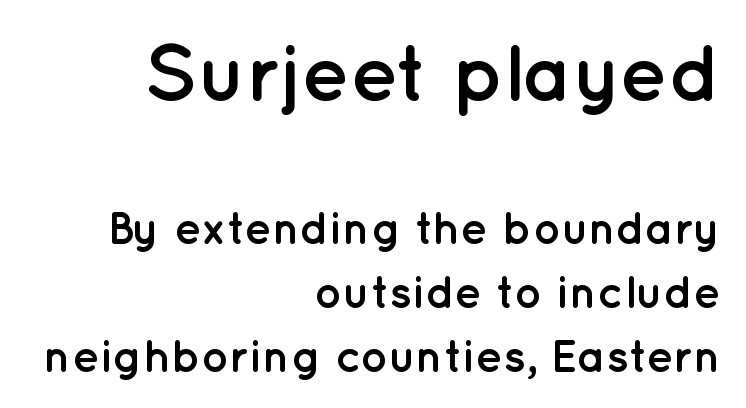
Q: Is the text bold? A: Yes.
Q: Is the text italic (slanted)? A: No, it is upright.
Q: Is the typeface a serif or a sans-serif typeface? A: Sans-serif.
Q: Is the text underlined? A: No.
Q: How is the paragraph aligned? A: Right-aligned.
Q: Is the spacing between letters normal or unusually wide? A: Normal.
Q: Is the spacing between lines tight, normal or loose? A: Normal.
Q: Which block of text is set in a larger size, the first (top) or the second (bottom)? A: The first (top) one.
Q: Width (condensed, normal, or wide)? A: Normal.
Q: Stroke contrast? A: Low.
Q: x-height? A: Medium.
Q: Monospaced? A: No.
